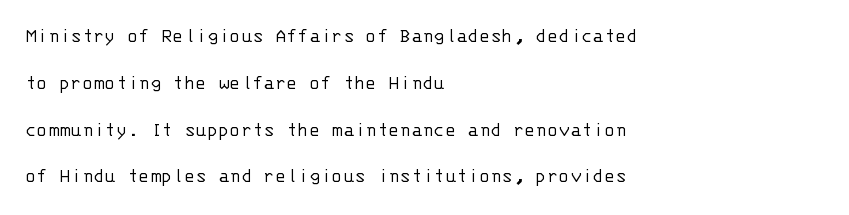
{"italic": "no", "bold": "no", "underline": "no", "align": "left", "line_spacing": "loose", "line_spacing_ratio": 2.23, "letter_spacing": "normal", "letter_spacing_em": 0.0, "glyph_px": 21}
